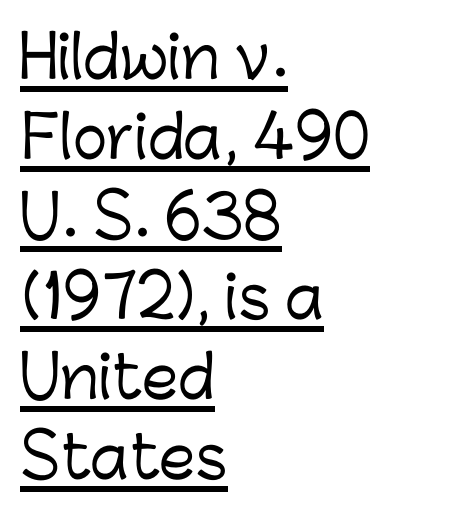
The letters advance in unequal steps, a hallmark of proportional type. Does the leading feel generous? No, just average. Examine the stroke ends and you'll find no serifs. Has an underline been added? It has.
